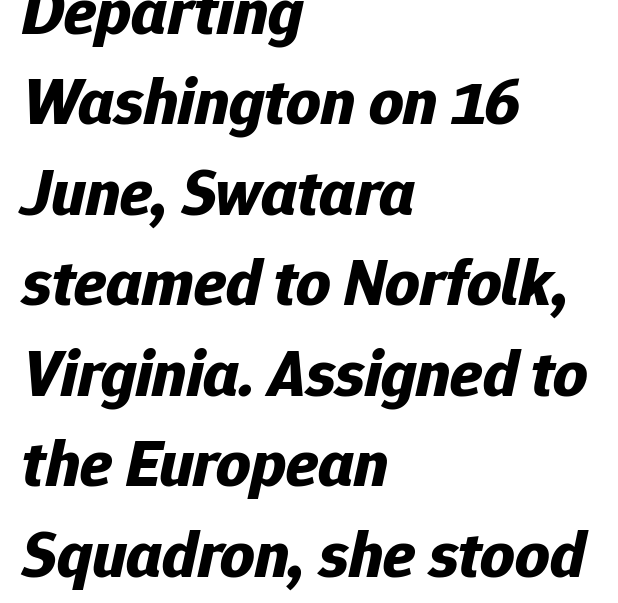
Q: Is the text bold? A: Yes.
Q: Is the text italic (slanted)? A: Yes, it leans right by about 12 degrees.
Q: Is the text underlined? A: No.
Q: How is the paragraph aligned? A: Left-aligned.
Q: Is the spacing between letters normal or unusually wide? A: Normal.
Q: Is the spacing between lines tight, normal or loose? A: Normal.
Q: Width (condensed, normal, or wide)? A: Normal.
Q: Stroke contrast? A: Low.
Q: x-height? A: Medium.
Q: Monospaced? A: No.
